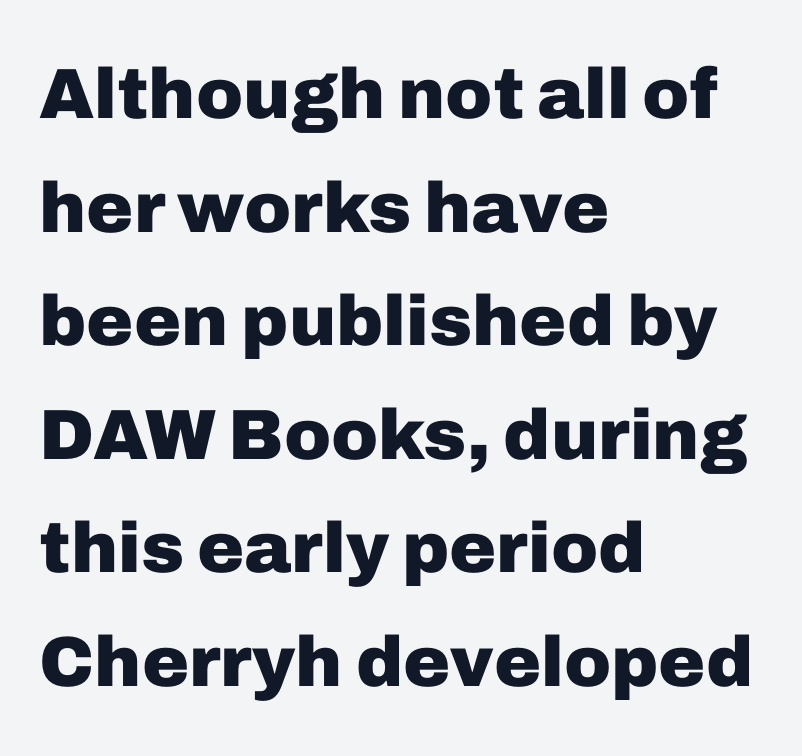
Students, note that the glyphs here touch the page at normal intervals. Vertical strokes here are truly vertical. Is the type bold? Yes — the strokes are clearly thick and heavy. Normally led — the rows are evenly, conventionally spaced.
